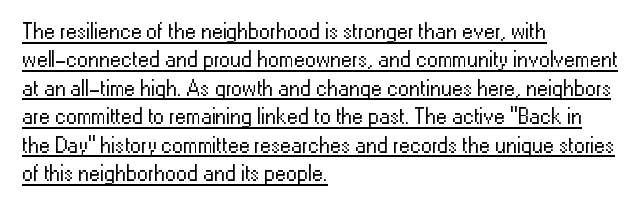
The image shows 22 px text type, upright; set left-aligned, normal line spacing (1.29x), normal letter spacing, underlined.
